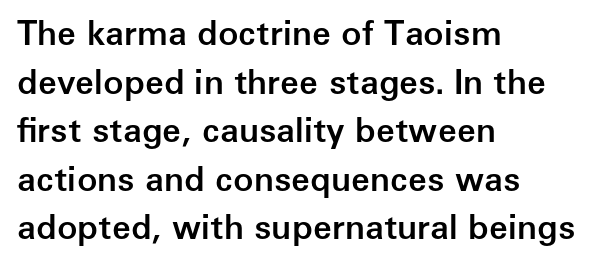
Does the type have serifs? No, each stem ends abruptly. This is the in-between weight designers call semibold or demi. This rendering features lettering with no underline. Is there any slant? The stems are plumb. Note the varied advance widths — an 'i' is clearly narrower than an 'm'.
